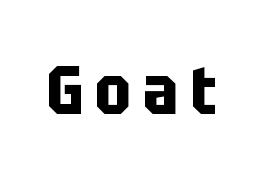
{"serif": "no", "italic": "no", "bold": "yes", "weight": "bold", "width": "condensed", "stroke_contrast": "low", "x_height": "large", "monospaced": "no", "underline": "no", "glyph_px": 68}
